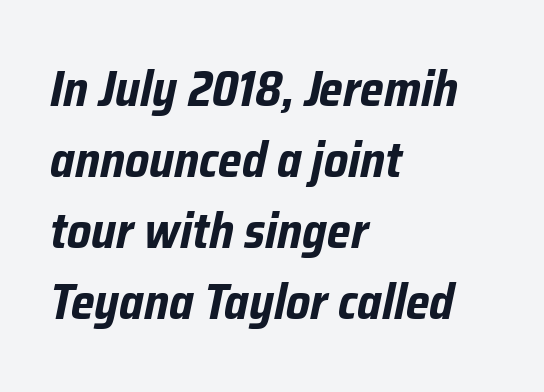
The image shows 49 px bold, condensed type, italic (leaning right); set left-aligned, normal line spacing (1.45x), normal letter spacing, not underlined; low stroke contrast and a medium x-height.
